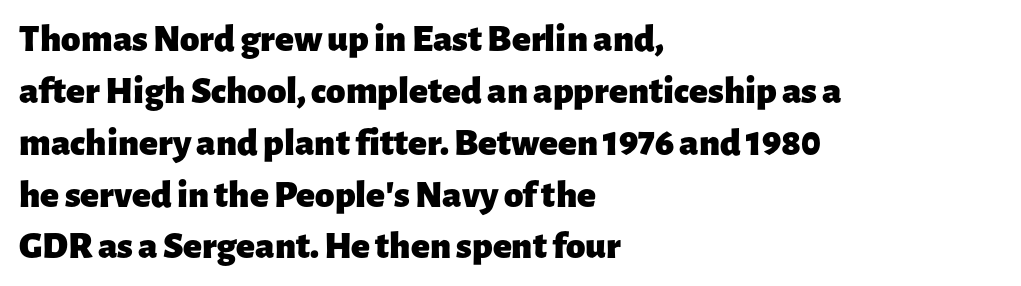
Q: Is the text bold? A: Yes.
Q: Is the text italic (slanted)? A: No, it is upright.
Q: Is the typeface a serif or a sans-serif typeface? A: Sans-serif.
Q: Is the text underlined? A: No.
Q: How is the paragraph aligned? A: Left-aligned.
Q: Is the spacing between letters normal or unusually wide? A: Normal.
Q: Is the spacing between lines tight, normal or loose? A: Normal.
Q: Width (condensed, normal, or wide)? A: Normal.
Q: Stroke contrast? A: Low.
Q: x-height? A: Medium.
Q: Monospaced? A: No.
